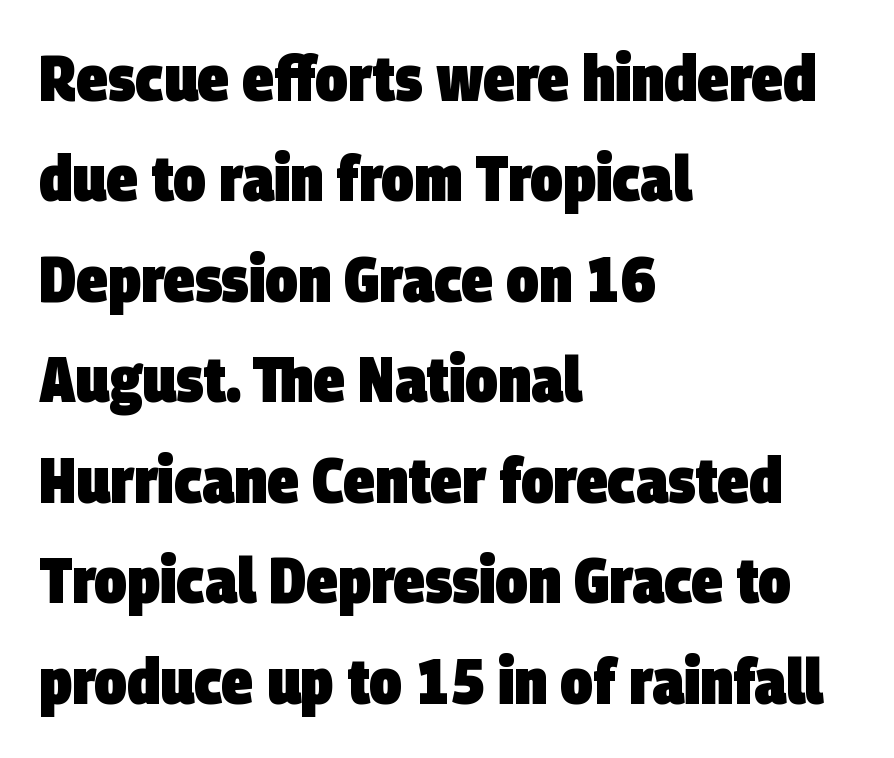
The text was rendered using a sans face with plain stroke endings. In terms of weight, the rendering is a true, heavy bold. Lines of text with bare space underneath. Successive baselines arrive at the customary interval. The rendering uses natural spacing where letterforms have individual widths. Teacher's note: observe the even left margin — that is flush-left alignment.
